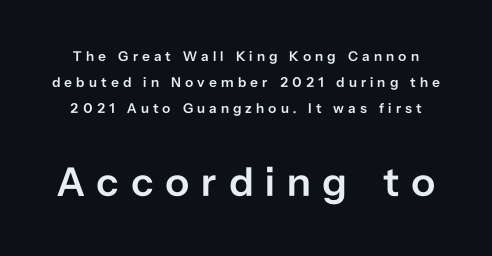
Proportional: the letters do not fall into vertical columns. Tracking value appears strongly positive — letters spread wide. In terms of weight, the rendering is demibold, just under bold. The designer went with a sans here, leaving each stem footless. Visually, the bottom section dominates because its glyphs are scaled up.
